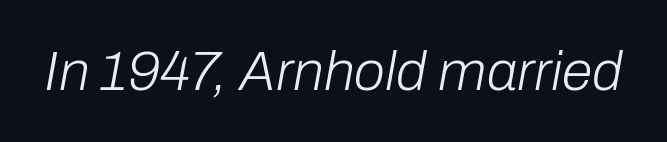
Q: Is the text bold? A: No.
Q: Is the text italic (slanted)? A: Yes, it leans right by about 10 degrees.
Q: Is the text underlined? A: No.
Q: Is the spacing between letters normal or unusually wide? A: Normal.
Q: Width (condensed, normal, or wide)? A: Normal.
Q: Stroke contrast? A: Low.
Q: x-height? A: Medium.
Q: Monospaced? A: No.
